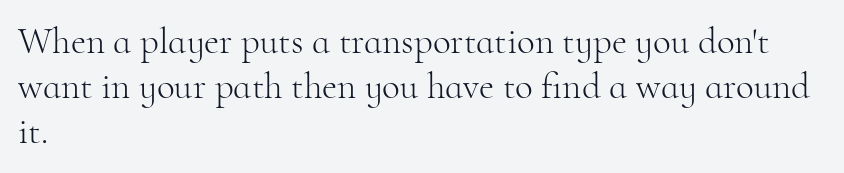
Q: Is the text bold? A: No.
Q: Is the text italic (slanted)? A: No, it is upright.
Q: Is the typeface a serif or a sans-serif typeface? A: Serif.
Q: Is the text underlined? A: No.
Q: How is the paragraph aligned? A: Left-aligned.
Q: Is the spacing between letters normal or unusually wide? A: Normal.
Q: Width (condensed, normal, or wide)? A: Normal.
Q: Stroke contrast? A: High.
Q: x-height? A: Small.
Q: Monospaced? A: No.
